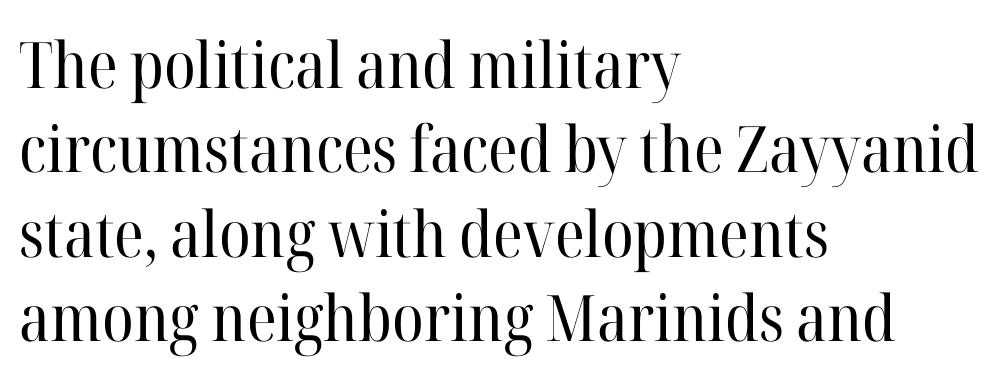
Honestly, the row spacing looks completely unremarkable. Is the stroke heavy? The answer is a plain regular-or-lighter. Bare-footed words on every line. Caption: multi-line text, flush left, ragged right.
